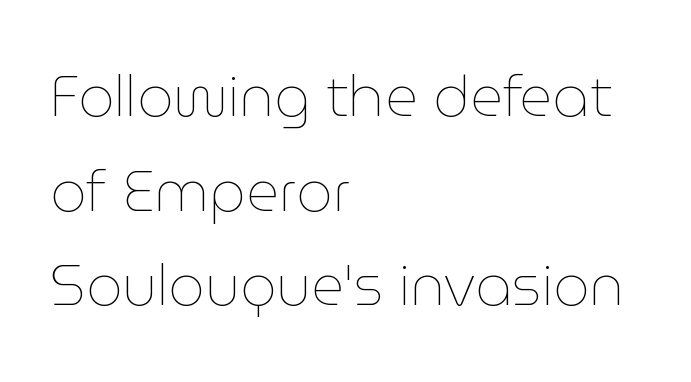
The image shows 57 px thin type, upright; set left-aligned, normal line spacing (1.66x), normal letter spacing, not underlined; low stroke contrast and a medium x-height.
